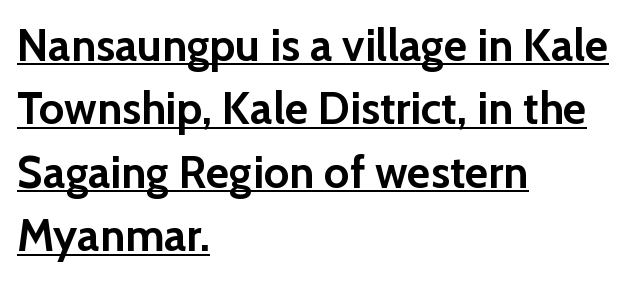
The image shows 45 px semibold sans-serif type, upright; set left-aligned, normal line spacing (1.41x), normal letter spacing, underlined; low stroke contrast and a medium x-height.
